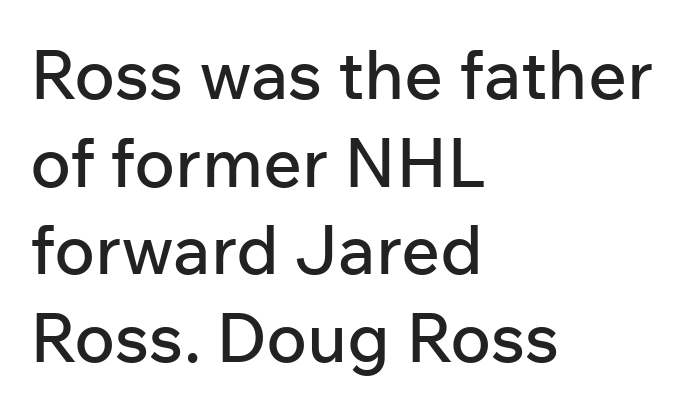
Q: Is the text italic (slanted)? A: No, it is upright.
Q: Is the typeface a serif or a sans-serif typeface? A: Sans-serif.
Q: Is the text underlined? A: No.
Q: How is the paragraph aligned? A: Left-aligned.
Q: Is the spacing between letters normal or unusually wide? A: Normal.
Q: Is the spacing between lines tight, normal or loose? A: Normal.
Q: Width (condensed, normal, or wide)? A: Normal.
Q: Stroke contrast? A: Low.
Q: x-height? A: Medium.
Q: Monospaced? A: No.
